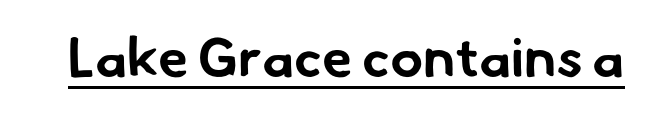
The image shows 55 px bold sans-serif type; set normal letter spacing, underlined; low stroke contrast and a small x-height.
